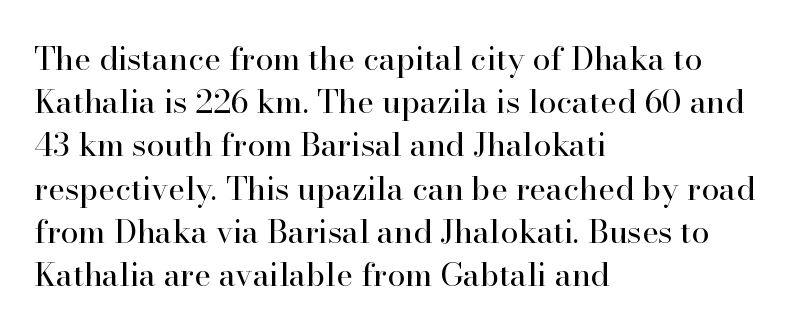
{"serif": "yes", "italic": "no", "bold": "no", "weight": "regular", "width": "normal", "stroke_contrast": "high", "x_height": "small", "monospaced": "no", "underline": "no", "align": "left", "line_spacing": "normal", "line_spacing_ratio": 1.35, "letter_spacing": "normal", "letter_spacing_em": 0.0, "glyph_px": 32}
